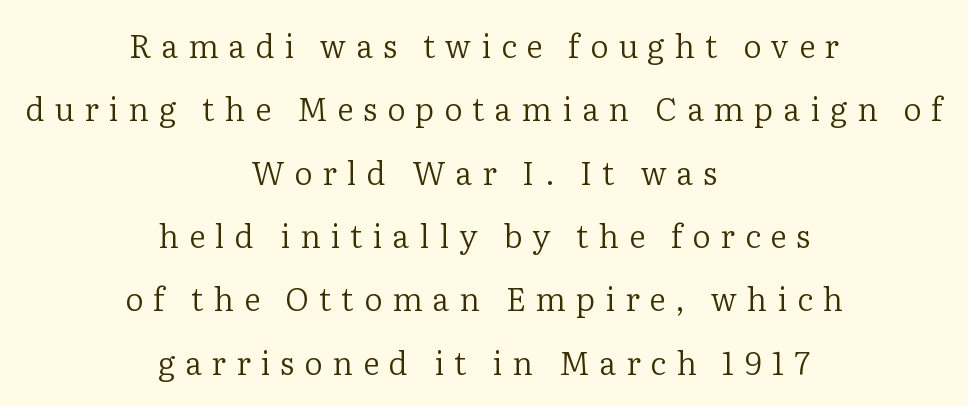
The image shows 32 px regular-weight serif type, upright; set centered, loose line spacing (1.98x), unusually wide letter spacing (+0.31 em), not underlined; low stroke contrast and a medium x-height.
